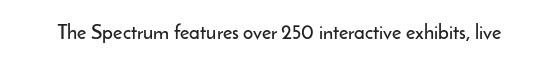
These lines keep a tight, regular rhythm from letter to letter. Unmarked baselines from the first word to the last. Italic: no, the glyphs are upright roman.
